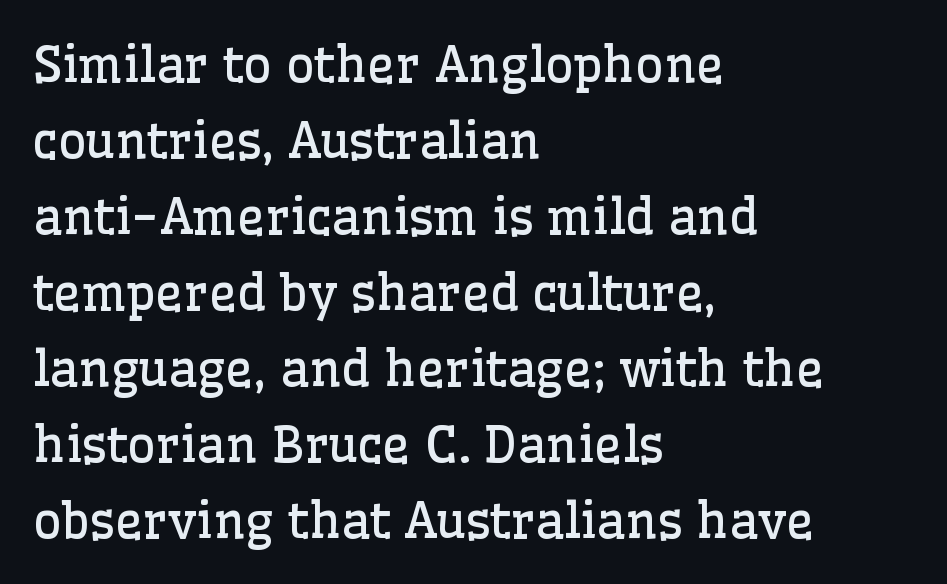
The image shows 49 px regular-weight serif type, upright; set left-aligned, normal line spacing (1.55x), normal letter spacing, not underlined; low stroke contrast and a medium x-height.
